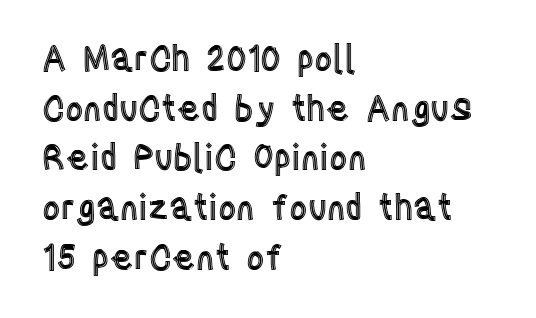
Q: Is the text italic (slanted)? A: No, it is upright.
Q: Is the text underlined? A: No.
Q: How is the paragraph aligned? A: Left-aligned.
Q: Is the spacing between letters normal or unusually wide? A: Normal.
Q: Is the spacing between lines tight, normal or loose? A: Normal.
Q: Width (condensed, normal, or wide)? A: Condensed.
Q: x-height? A: Large.
Q: Monospaced? A: No.
